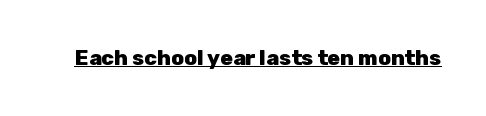
{"italic": "no", "bold": "yes", "underline": "yes", "letter_spacing": "normal", "letter_spacing_em": 0.0, "glyph_px": 21}
